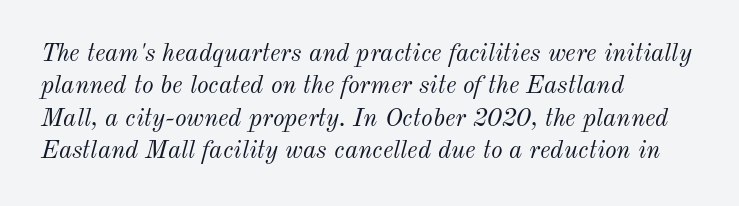
The image shows 25 px text type, italic (leaning right); set left-aligned, normal line spacing (1.3x), normal letter spacing, not underlined.
